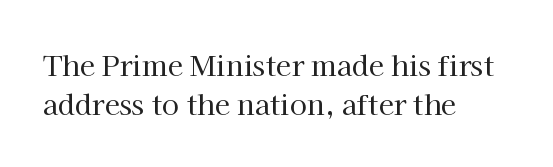
The image shows 28 px regular-weight serif type, upright; set left-aligned, normal line spacing (1.39x), normal letter spacing, not underlined; high stroke contrast and a medium x-height.
